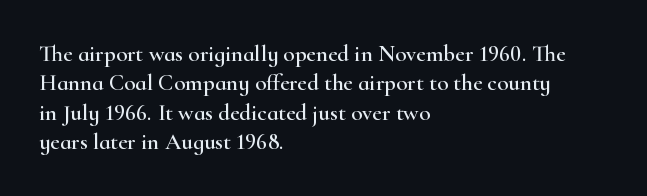
The image shows 23 px text type, upright; set left-aligned, normal line spacing (1.28x), normal letter spacing, not underlined.
